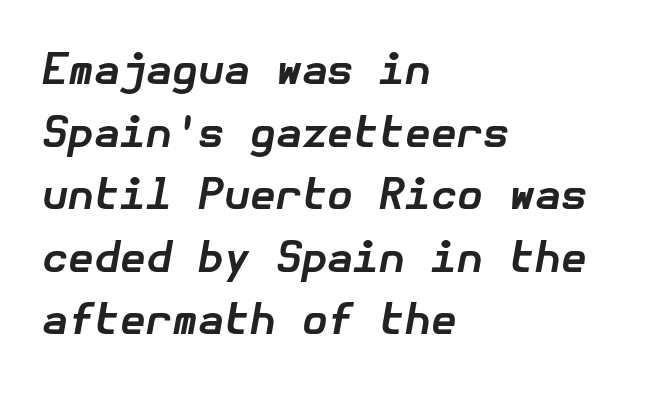
{"italic": "yes", "lean": "right", "slant_degrees": 10, "bold": "yes", "weight": "bold", "width": "normal", "stroke_contrast": "low", "x_height": "medium", "underline": "no", "align": "left", "line_spacing": "normal", "line_spacing_ratio": 1.49, "letter_spacing": "normal", "letter_spacing_em": 0.0, "glyph_px": 42}
